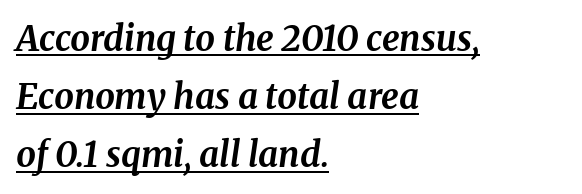
Q: Is the text bold? A: Yes.
Q: Is the text italic (slanted)? A: Yes, it leans right by about 8 degrees.
Q: Is the typeface a serif or a sans-serif typeface? A: Serif.
Q: Is the text underlined? A: Yes.
Q: How is the paragraph aligned? A: Left-aligned.
Q: Is the spacing between letters normal or unusually wide? A: Normal.
Q: Is the spacing between lines tight, normal or loose? A: Normal.
Q: Width (condensed, normal, or wide)? A: Normal.
Q: Stroke contrast? A: Medium.
Q: x-height? A: Medium.
Q: Monospaced? A: No.
